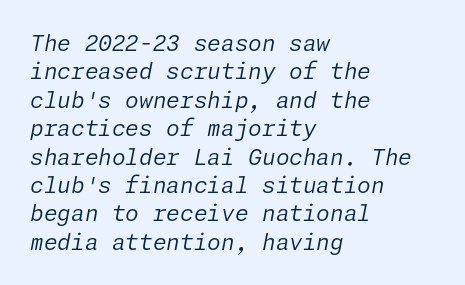
{"italic": "yes", "lean": "right", "slant_degrees": 11, "bold": "no", "underline": "no", "align": "left", "line_spacing": "normal", "line_spacing_ratio": 1.29, "letter_spacing": "normal", "letter_spacing_em": 0.0, "glyph_px": 22}
